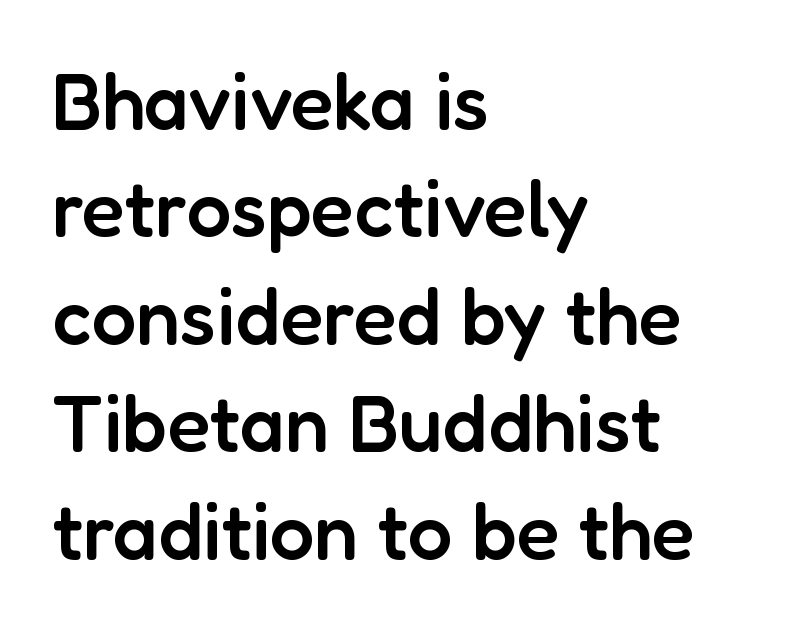
The image shows 79 px semibold sans-serif type, upright; set left-aligned, normal line spacing (1.36x), normal letter spacing, not underlined; low stroke contrast and a medium x-height.
